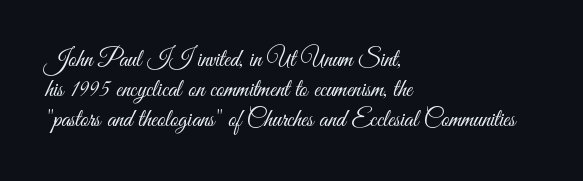
Honestly, there is no underline to notice here at all. Horizontally, the lines are justified to the leading edge only. Bold? No — there's no thickening of the strokes.
